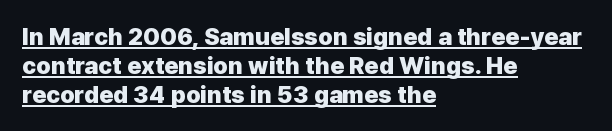
The rendering uses the underline text-decoration. Reading down the block, your eye returns to a fixed left position each line. Look at the stroke-to-counter ratio: heavy, a bold. These lines were composed using upright roman letters.
